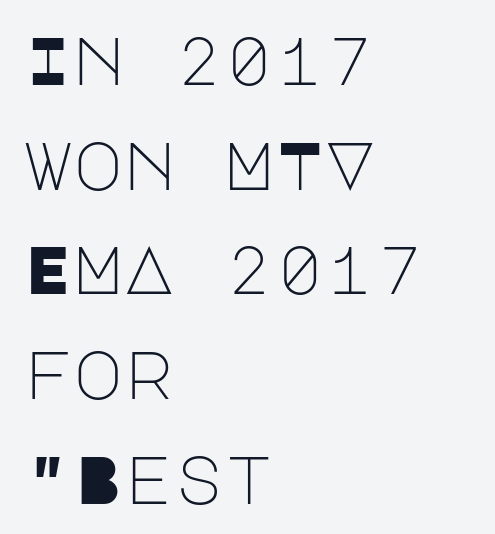
The image shows 68 px light sans-serif type, upright; set left-aligned, normal line spacing (1.54x), normal letter spacing, not underlined; low stroke contrast and a large x-height.
